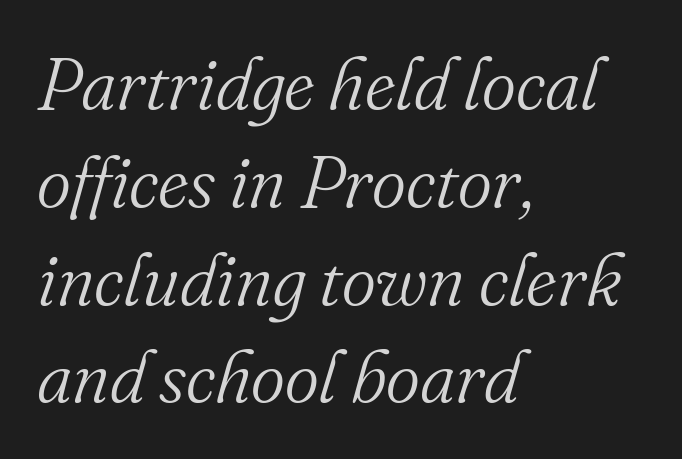
{"serif": "yes", "italic": "yes", "lean": "right", "slant_degrees": 16, "bold": "no", "weight": "light", "width": "normal", "stroke_contrast": "medium", "x_height": "small", "monospaced": "no", "underline": "no", "align": "left", "line_spacing": "normal", "line_spacing_ratio": 1.34, "letter_spacing": "normal", "letter_spacing_em": 0.0, "glyph_px": 73}
